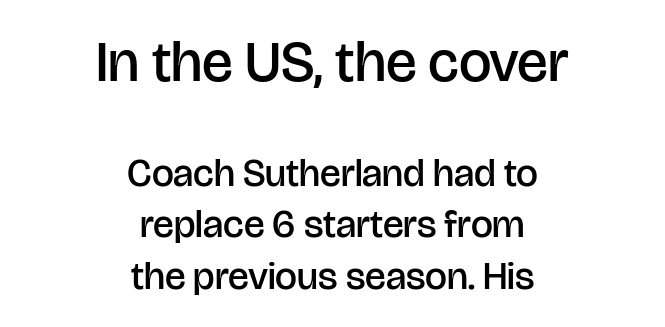
The image shows 58 px semibold sans-serif type, upright; set centered, normal line spacing (1.31x), normal letter spacing, not underlined; the first (top) block is 1.49x larger; low stroke contrast and a large x-height.
